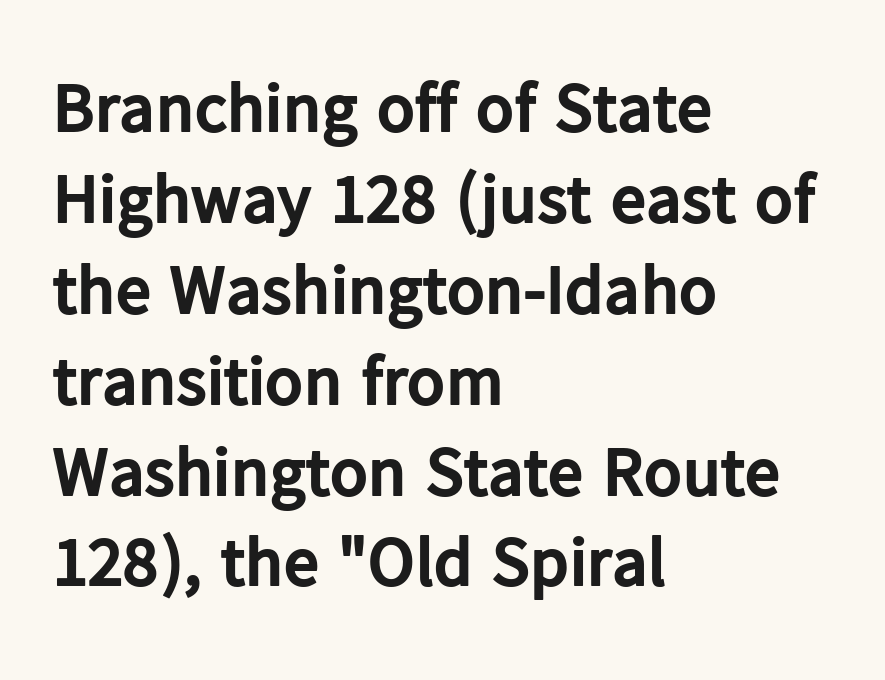
{"serif": "no", "italic": "no", "bold": "yes", "weight": "bold", "width": "normal", "stroke_contrast": "low", "x_height": "medium", "monospaced": "no", "underline": "no", "align": "left", "line_spacing": "normal", "line_spacing_ratio": 1.28, "letter_spacing": "normal", "letter_spacing_em": 0.0, "glyph_px": 71}
